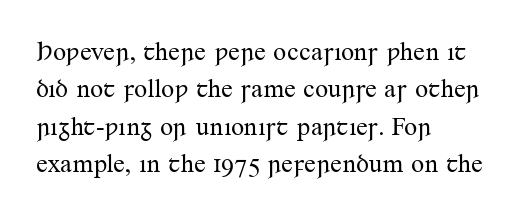
Is the letter spacing exaggerated? No — it looks like the ordinary default. This block has exactly the height ordinary leading produces. This is the regular roman posture of the typeface. Weight: not bold — regular or lighter.
